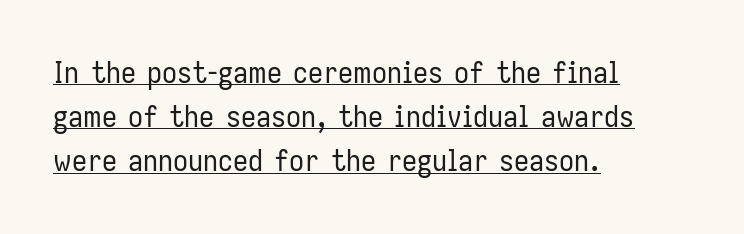
{"serif": "no", "italic": "no", "bold": "no", "weight": "regular", "width": "condensed", "stroke_contrast": "low", "x_height": "medium", "monospaced": "no", "underline": "yes", "align": "left", "line_spacing": "normal", "line_spacing_ratio": 1.47, "letter_spacing": "normal", "letter_spacing_em": 0.0, "glyph_px": 30}
